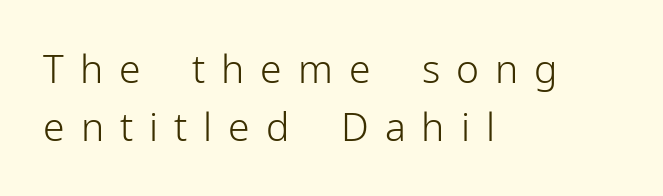
{"serif": "no", "italic": "no", "bold": "no", "weight": "light", "width": "normal", "stroke_contrast": "low", "x_height": "medium", "monospaced": "no", "underline": "no", "align": "left", "line_spacing": "normal", "line_spacing_ratio": 1.48, "letter_spacing": "wide", "letter_spacing_em": 0.41, "glyph_px": 39}
